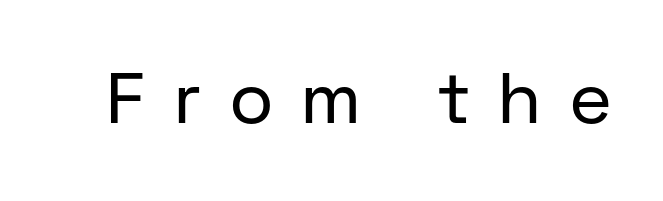
Q: Is the text bold? A: No.
Q: Is the text italic (slanted)? A: No, it is upright.
Q: Is the typeface a serif or a sans-serif typeface? A: Sans-serif.
Q: Is the text underlined? A: No.
Q: Is the spacing between letters normal or unusually wide? A: Unusually wide.
Q: Width (condensed, normal, or wide)? A: Normal.
Q: Stroke contrast? A: Low.
Q: x-height? A: Medium.
Q: Monospaced? A: No.
